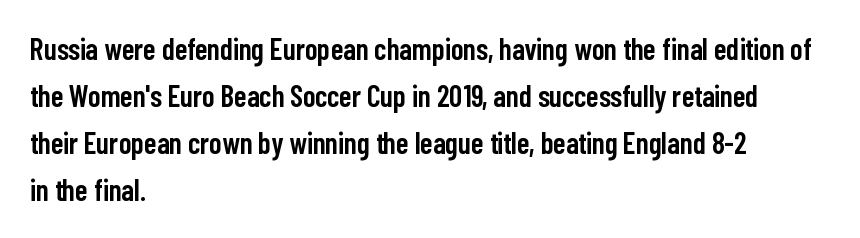
Line beginnings align vertically; line endings do not. A typesetter would call this proportional, since set widths differ per character. Stroke terminals: plain, sans-serif. Every letter is mildly thick-stroked: semibold rather than bold. Every stem runs plumb, perpendicular to the baseline.
